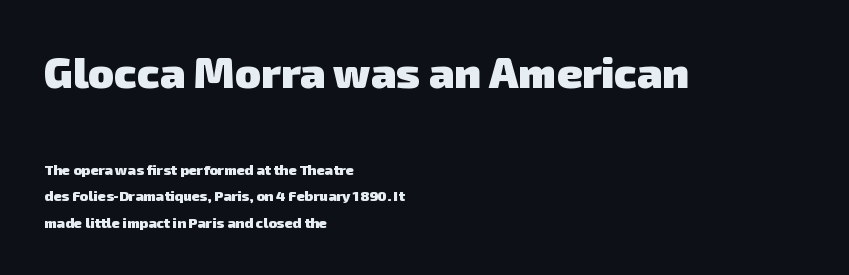
The image shows 43 px heavy sans-serif type; set left-aligned, line spacing 1.89x, normal letter spacing, not underlined; the first (top) block is 3.07x larger; low stroke contrast and a medium x-height.
